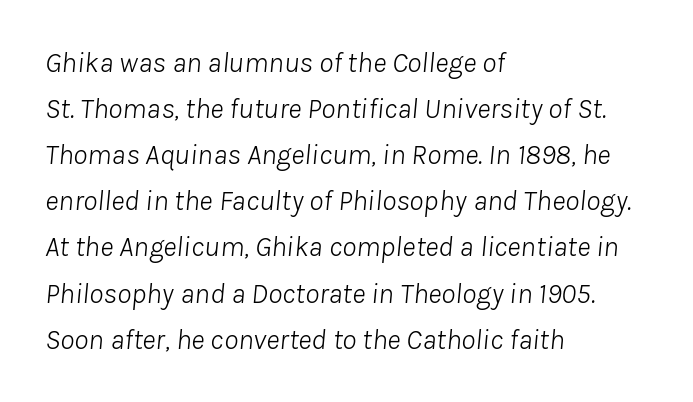
The horizontal fit of the characters is conventional and even. Observe the lean: these are italic letterforms. Proportional: the letters do not fall into vertical columns. Descenders hang freely into open space.
